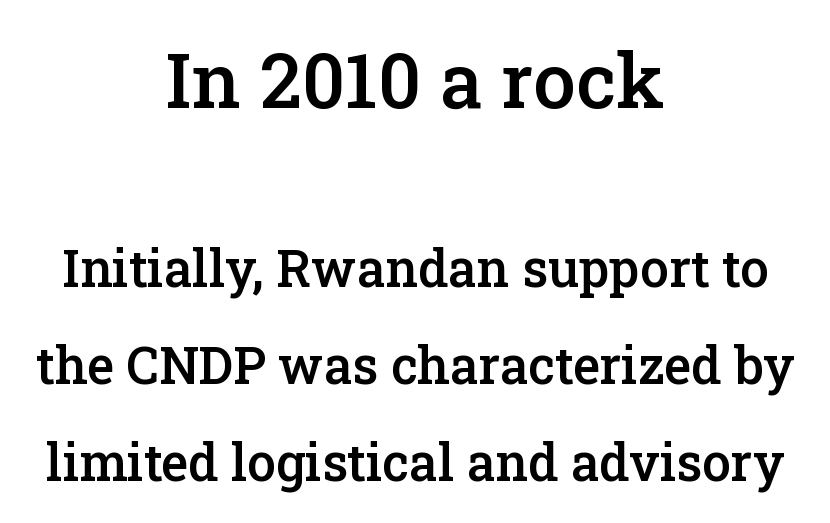
Q: Is the text bold? A: Semi-bold.
Q: Is the text italic (slanted)? A: No, it is upright.
Q: Is the typeface a serif or a sans-serif typeface? A: Serif.
Q: Is the text underlined? A: No.
Q: How is the paragraph aligned? A: Centered.
Q: Is the spacing between letters normal or unusually wide? A: Normal.
Q: Is the spacing between lines tight, normal or loose? A: Loose.
Q: Which block of text is set in a larger size, the first (top) or the second (bottom)? A: The first (top) one.
Q: Width (condensed, normal, or wide)? A: Normal.
Q: Stroke contrast? A: Low.
Q: x-height? A: Medium.
Q: Monospaced? A: No.
